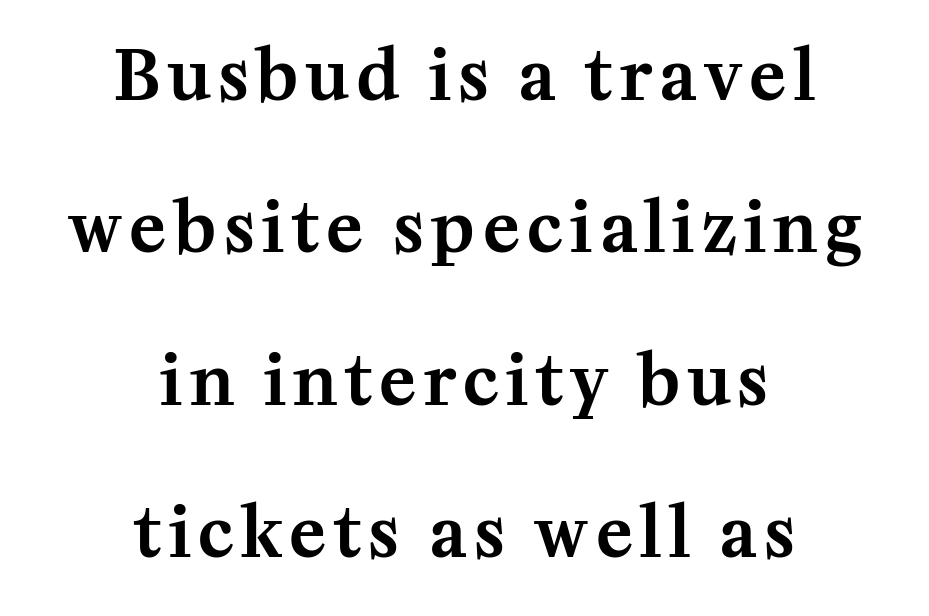
The image shows 68 px serif type, upright; set centered, loose line spacing (2.24x), not underlined; medium stroke contrast and a medium x-height.
